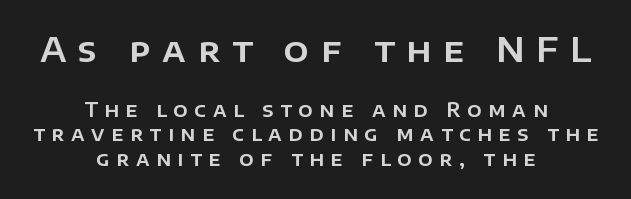
The image shows 33 px sans-serif type, upright; set centered, normal line spacing (1.29x), unusually wide letter spacing (+0.35 em), not underlined; the first (top) block is 1.74x larger; low stroke contrast and a large x-height.
